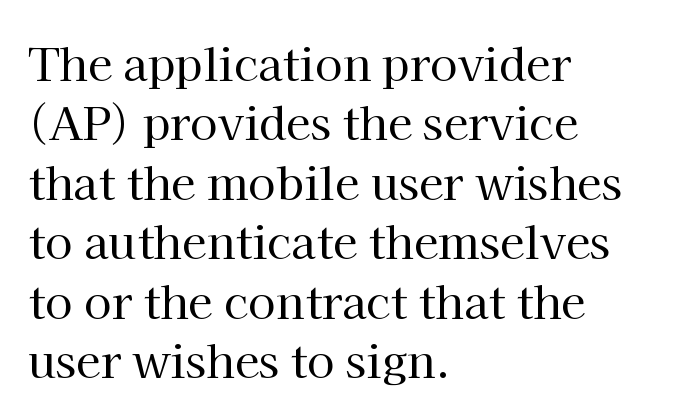
Q: Is the text bold? A: No.
Q: Is the text italic (slanted)? A: No, it is upright.
Q: Is the typeface a serif or a sans-serif typeface? A: Serif.
Q: Is the text underlined? A: No.
Q: How is the paragraph aligned? A: Left-aligned.
Q: Is the spacing between letters normal or unusually wide? A: Normal.
Q: Is the spacing between lines tight, normal or loose? A: Normal.
Q: Width (condensed, normal, or wide)? A: Normal.
Q: Stroke contrast? A: High.
Q: x-height? A: Medium.
Q: Monospaced? A: No.
